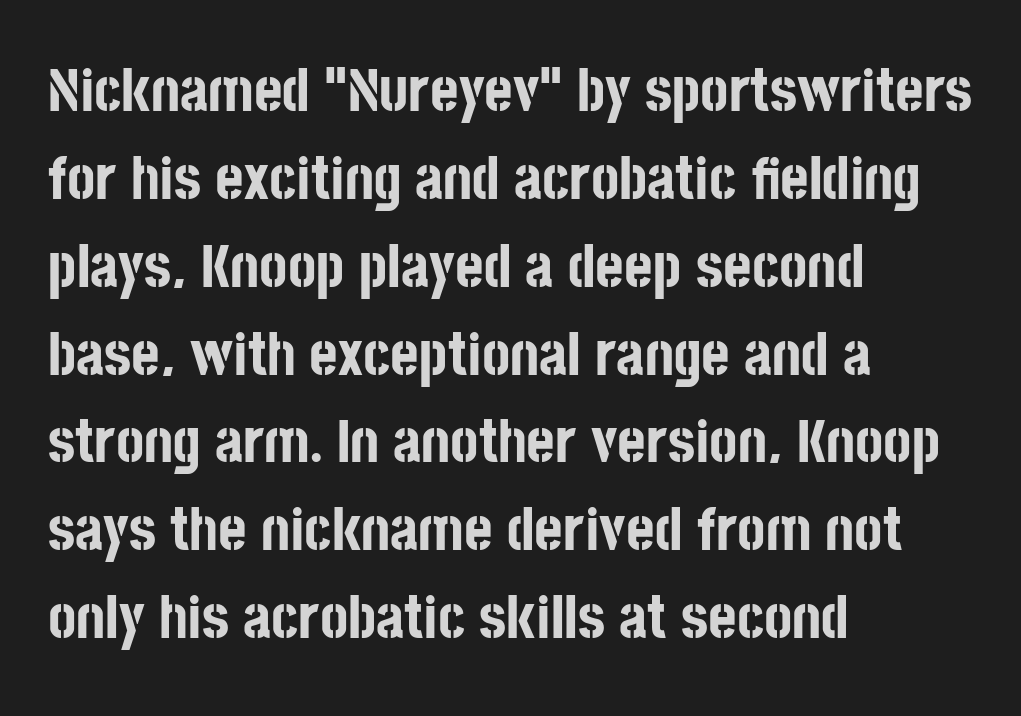
{"serif": "no", "italic": "no", "bold": "yes", "weight": "bold", "width": "condensed", "stroke_contrast": "low", "x_height": "large", "monospaced": "no", "underline": "no", "align": "left", "line_spacing": "normal", "line_spacing_ratio": 1.44, "letter_spacing": "normal", "letter_spacing_em": 0.0, "glyph_px": 61}
